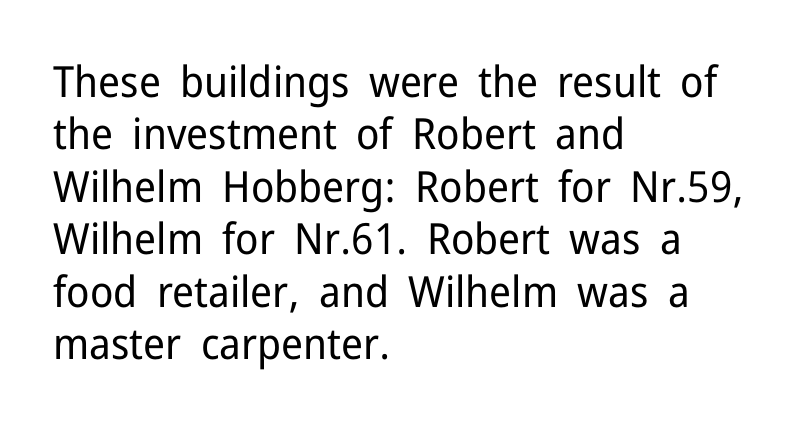
{"serif": "no", "italic": "no", "bold": "no", "weight": "regular", "width": "normal", "stroke_contrast": "low", "x_height": "medium", "monospaced": "no", "underline": "no", "align": "left", "line_spacing_ratio": 1.22, "letter_spacing": "normal", "letter_spacing_em": 0.0, "glyph_px": 43}
